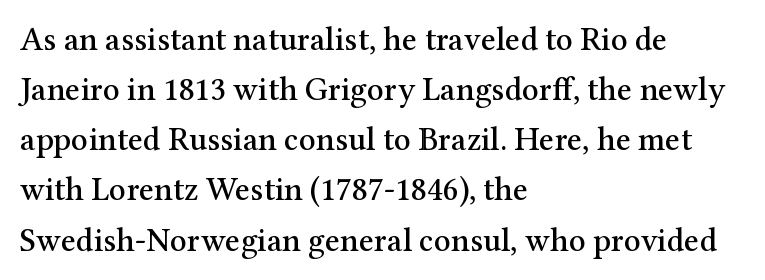
{"serif": "yes", "italic": "no", "width": "normal", "stroke_contrast": "medium", "x_height": "medium", "monospaced": "no", "underline": "no", "align": "left", "line_spacing": "normal", "line_spacing_ratio": 1.52, "letter_spacing": "normal", "letter_spacing_em": 0.0, "glyph_px": 33}
